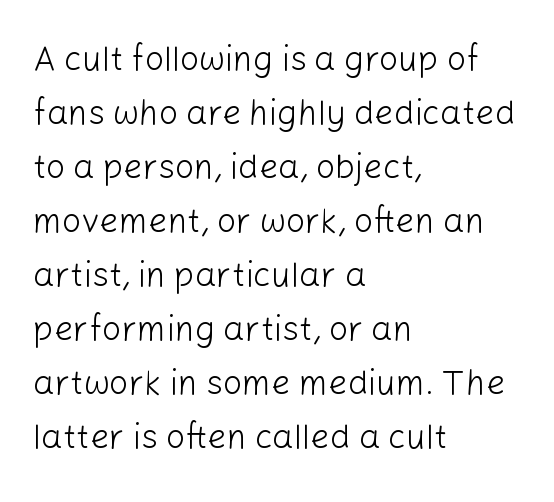
The image shows 34 px light sans-serif type, upright; set left-aligned, normal line spacing (1.59x), normal letter spacing, not underlined; low stroke contrast and a medium x-height.
